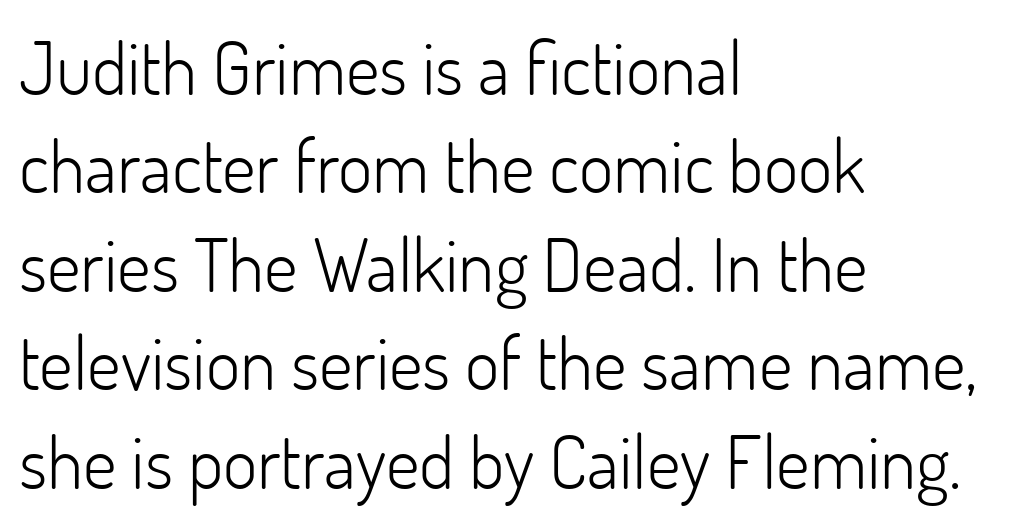
The image shows 74 px light sans-serif type, upright; set left-aligned, normal line spacing (1.33x), normal letter spacing, not underlined; low stroke contrast and a small x-height.
